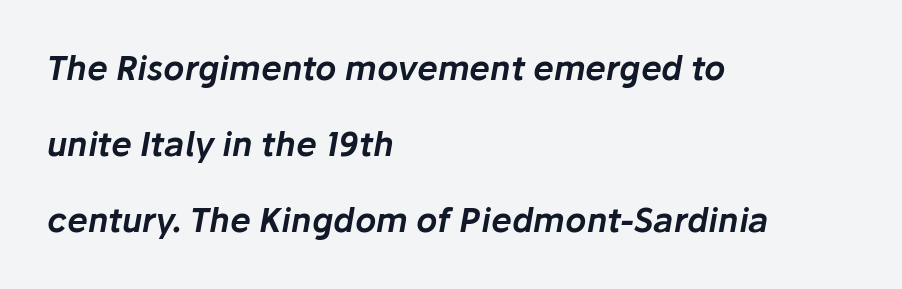
The image shows 33 px text type, italic (leaning right); set left-aligned, loose line spacing (2.31x), normal letter spacing, not underlined; low stroke contrast and a medium x-height.
